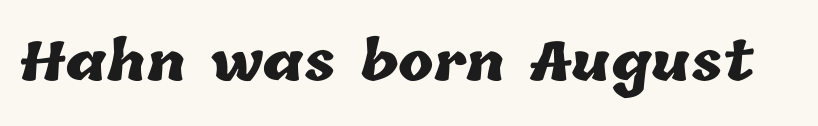
The image shows 53 px heavy type; set normal letter spacing, not underlined; low stroke contrast and a medium x-height.
